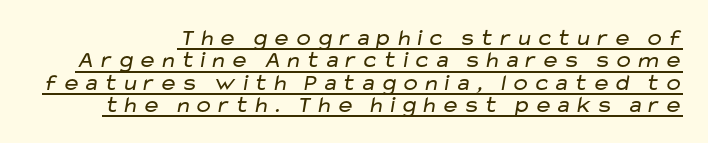
Q: Is the text bold? A: No.
Q: Is the text underlined? A: Yes.
Q: Is the spacing between lines tight, normal or loose? A: Tight.
